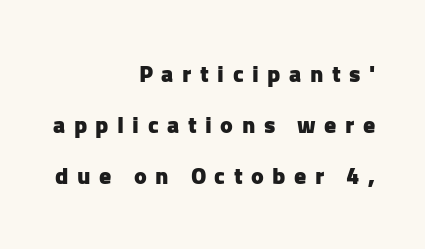
{"italic": "no", "bold": "yes", "underline": "no", "align": "right", "line_spacing": "loose", "line_spacing_ratio": 2.13, "letter_spacing": "wide", "letter_spacing_em": 0.35, "glyph_px": 24}
